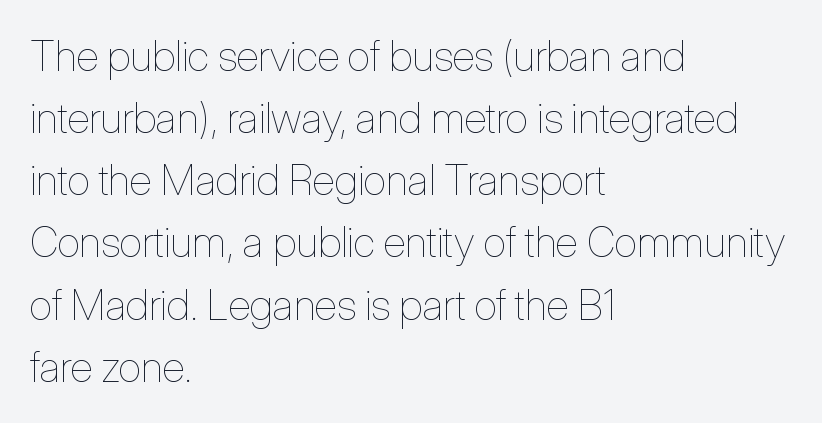
Q: Is the text bold? A: No.
Q: Is the text italic (slanted)? A: No, it is upright.
Q: Is the text underlined? A: No.
Q: How is the paragraph aligned? A: Left-aligned.
Q: Is the spacing between letters normal or unusually wide? A: Normal.
Q: Is the spacing between lines tight, normal or loose? A: Normal.
Q: Width (condensed, normal, or wide)? A: Condensed.
Q: Stroke contrast? A: Low.
Q: x-height? A: Medium.
Q: Monospaced? A: No.
